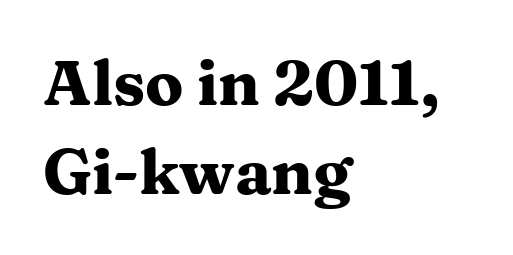
Casual observation: everything's shoved over to the left. The font is running at its bold setting. Varying glyph widths throughout — classic text-font behaviour. Students, observe: this is what conventionally led text looks like. The face used here is rendered with its standard letterfit. Stroke terminals: seriffed.
